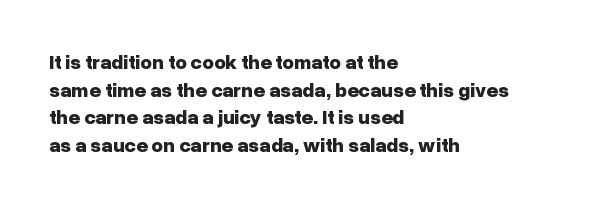
Q: Is the text bold? A: Yes.
Q: Is the text italic (slanted)? A: No, it is upright.
Q: Is the text underlined? A: No.
Q: How is the paragraph aligned? A: Left-aligned.
Q: Is the spacing between letters normal or unusually wide? A: Normal.
Q: Is the spacing between lines tight, normal or loose? A: Normal.
